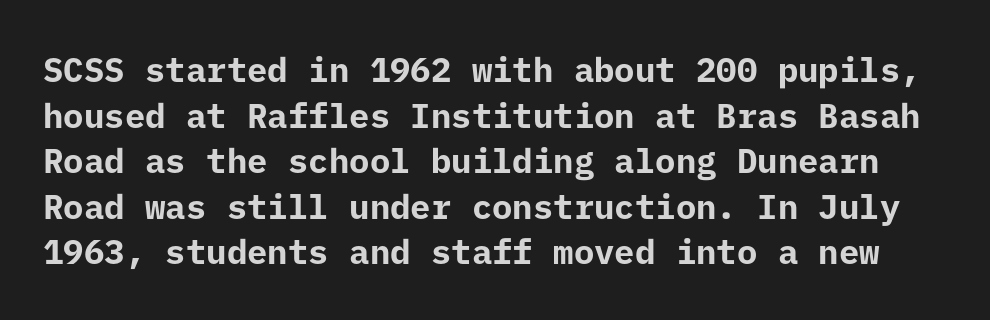
Nope, not italic — everything's standing straight. Words appear dense and cohesive because spacing is normal. Emphasis by weight is at full strength: bold. No word sits above an underline.
